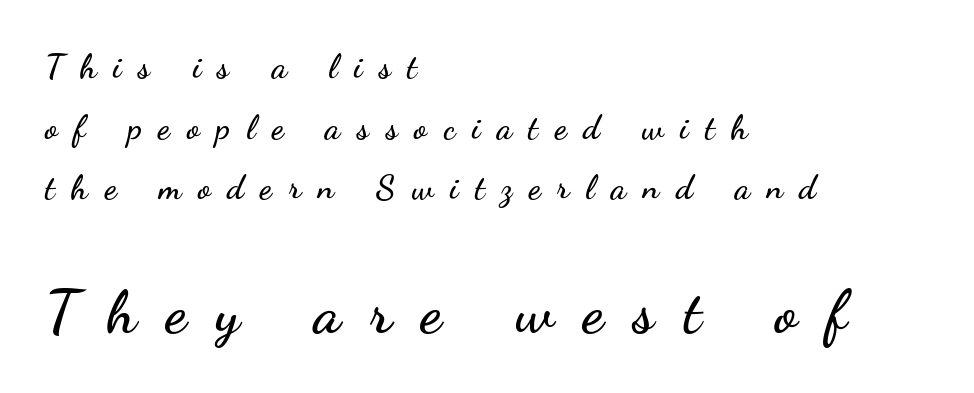
{"serif": "no", "width": "wide", "stroke_contrast": "low", "x_height": "small", "monospaced": "no", "underline": "no", "align": "left", "line_spacing_ratio": 1.78, "letter_spacing": "wide", "letter_spacing_em": 0.49, "larger_block": "second", "size_ratio": 1.76, "glyph_px": 60}
